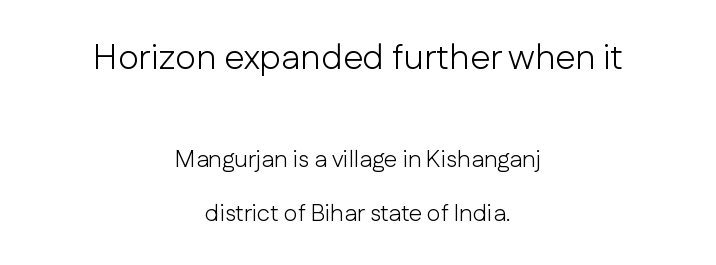
{"serif": "no", "italic": "no", "bold": "no", "weight": "light", "width": "normal", "stroke_contrast": "low", "x_height": "medium", "monospaced": "no", "underline": "no", "align": "center", "line_spacing": "loose", "line_spacing_ratio": 2.25, "letter_spacing": "normal", "letter_spacing_em": 0.0, "larger_block": "first", "size_ratio": 1.5, "glyph_px": 36}
